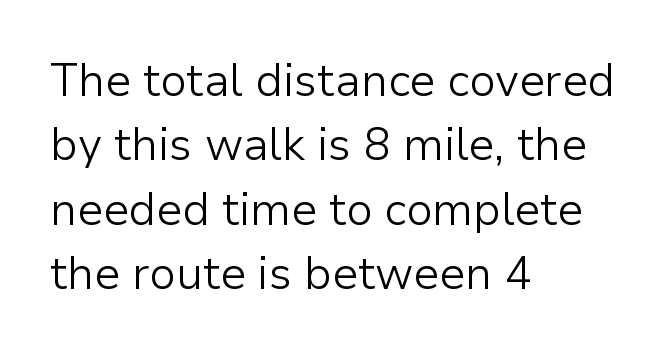
{"serif": "no", "italic": "no", "bold": "no", "weight": "light", "width": "normal", "stroke_contrast": "low", "x_height": "medium", "monospaced": "no", "underline": "no", "align": "left", "line_spacing": "normal", "line_spacing_ratio": 1.43, "letter_spacing": "normal", "letter_spacing_em": 0.0, "glyph_px": 45}
